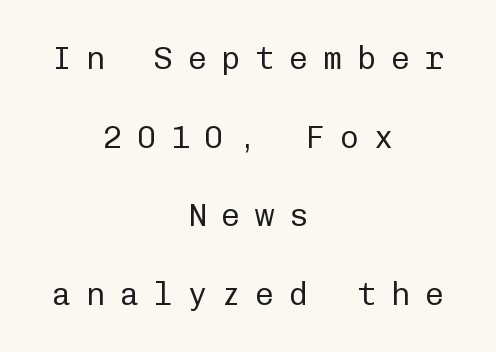
{"serif": "no", "italic": "no", "bold": "no", "weight": "regular", "width": "normal", "stroke_contrast": "low", "x_height": "medium", "monospaced": "yes", "underline": "no", "align": "center", "line_spacing": "loose", "line_spacing_ratio": 2.46, "letter_spacing": "wide", "letter_spacing_em": 0.46, "glyph_px": 32}
